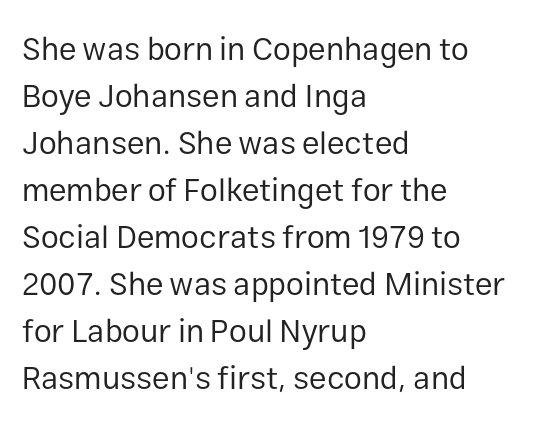
You could call the tracking neutral — neither tight nor loose. Weight: in the light-to-regular range. Horizontal bands of white between lines are of average thickness. Every stem runs plumb, perpendicular to the baseline. Varying glyph widths throughout — classic text-font behaviour. In terms of letterform style, serifs are entirely absent.
